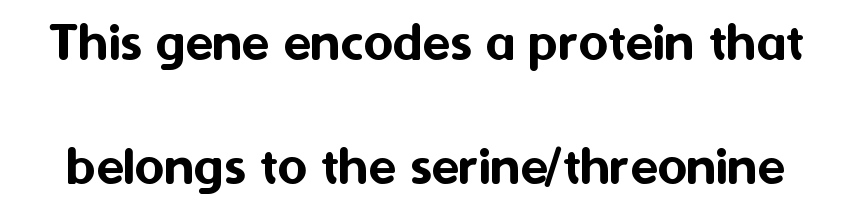
The image shows 57 px sans-serif type, upright; set loose line spacing (2.17x), normal letter spacing, not underlined; medium stroke contrast and a medium x-height.
